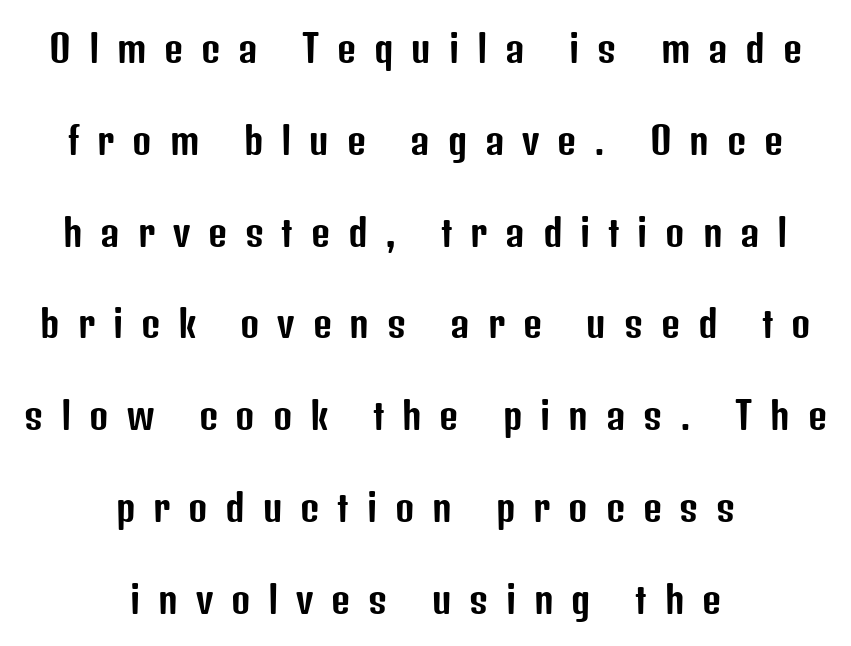
Note the varied advance widths — an 'i' is clearly narrower than an 'm'. Casual observation: everything's sitting right in the middle. Has an underline been added? It has not. What's the leading like? Stretched, with rows far apart.
